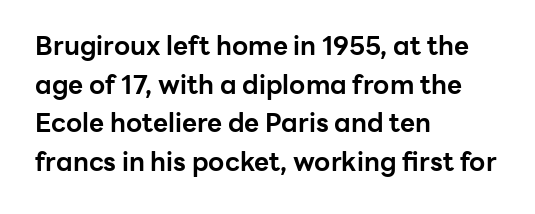
Leading: standard. Glyph-to-glyph distance matches everyday printed text. The face used here has the dense, thick strokes of a bold. These lines stack with their left ends in a neat column.
